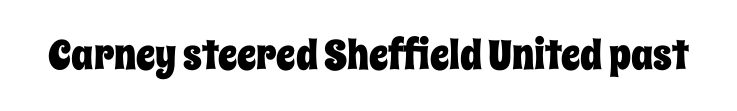
Q: Is the text italic (slanted)? A: No, it is upright.
Q: Is the text underlined? A: No.
Q: Is the spacing between letters normal or unusually wide? A: Normal.
Q: Width (condensed, normal, or wide)? A: Condensed.
Q: Stroke contrast? A: Low.
Q: x-height? A: Large.
Q: Monospaced? A: No.
